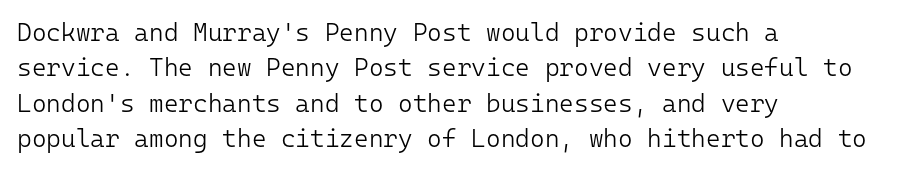
{"italic": "no", "bold": "no", "underline": "no", "align": "left", "line_spacing": "normal", "line_spacing_ratio": 1.42, "letter_spacing": "normal", "letter_spacing_em": 0.0, "glyph_px": 25}
